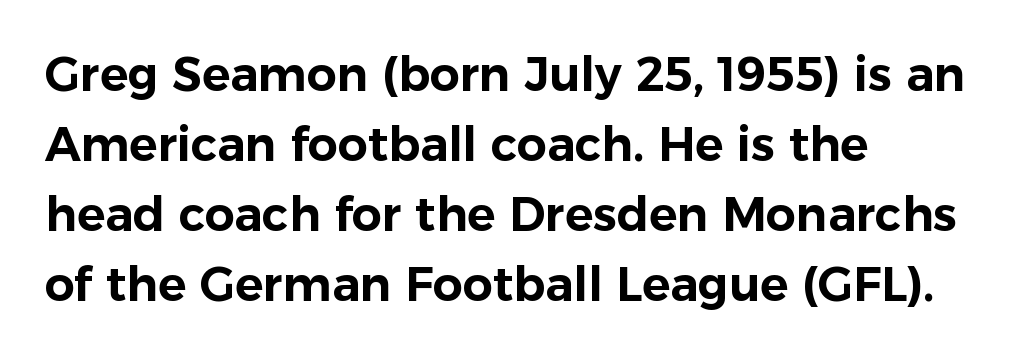
{"serif": "no", "italic": "no", "width": "normal", "stroke_contrast": "low", "x_height": "medium", "monospaced": "no", "underline": "no", "align": "left", "line_spacing": "normal", "line_spacing_ratio": 1.49, "letter_spacing": "normal", "letter_spacing_em": 0.0, "glyph_px": 47}
